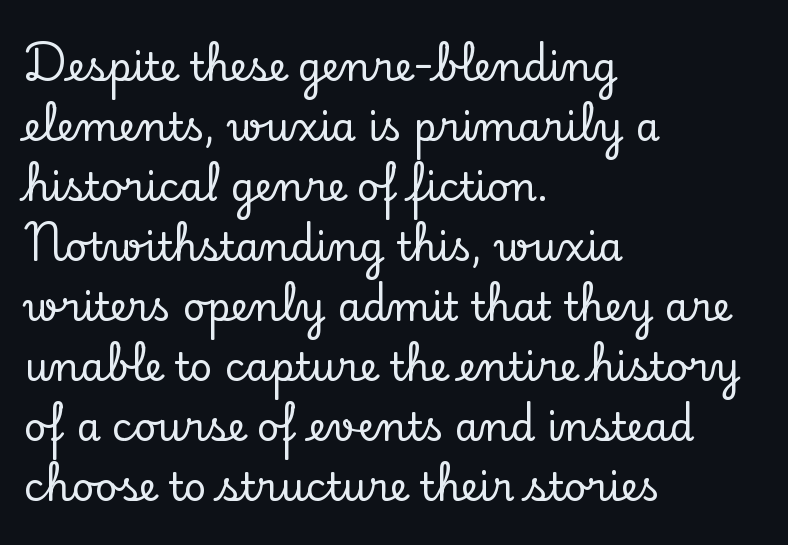
Words appear dense and cohesive because spacing is normal. Does the lettering tilt? It doesn't — this is upright. Each line starts at the same left margin while the right side varies. Serifs: yes, visible at the terminals of the letterforms. Has an underline been added? It has not.
